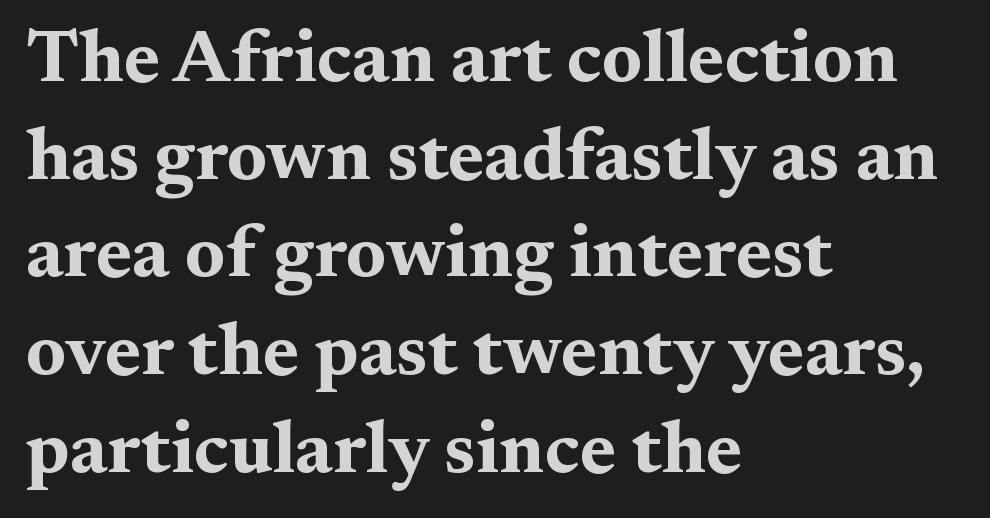
Q: Is the text bold? A: Yes.
Q: Is the text italic (slanted)? A: No, it is upright.
Q: Is the typeface a serif or a sans-serif typeface? A: Serif.
Q: Is the text underlined? A: No.
Q: How is the paragraph aligned? A: Left-aligned.
Q: Is the spacing between letters normal or unusually wide? A: Normal.
Q: Is the spacing between lines tight, normal or loose? A: Normal.
Q: Width (condensed, normal, or wide)? A: Wide.
Q: Stroke contrast? A: Medium.
Q: x-height? A: Medium.
Q: Monospaced? A: No.
